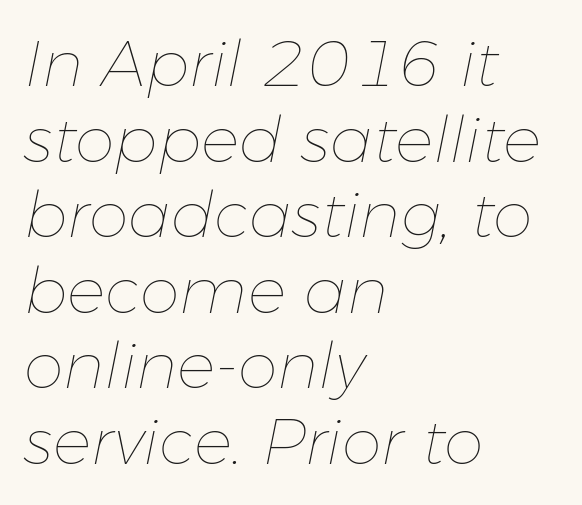
Q: Is the text bold? A: No.
Q: Is the text italic (slanted)? A: Yes, it leans right by about 11 degrees.
Q: Is the text underlined? A: No.
Q: How is the paragraph aligned? A: Left-aligned.
Q: Is the spacing between letters normal or unusually wide? A: Normal.
Q: Width (condensed, normal, or wide)? A: Normal.
Q: Stroke contrast? A: Low.
Q: x-height? A: Medium.
Q: Monospaced? A: No.
